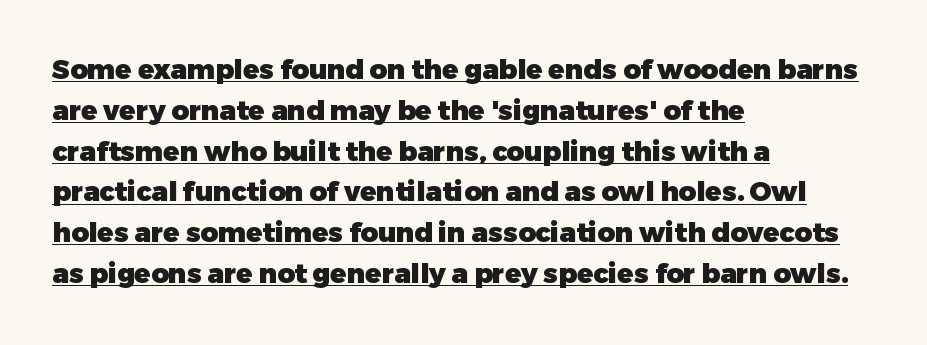
Summary of weight: heavy, a full bold. The face used here appears with an underline applied. Summary of vertical rhythm: regular, with standard interline spacing. If you drew a ruler down the left edge, every line would touch it. Caption: standard tracking, unaltered. Notice how the stems are strictly vertical — no italics here.
